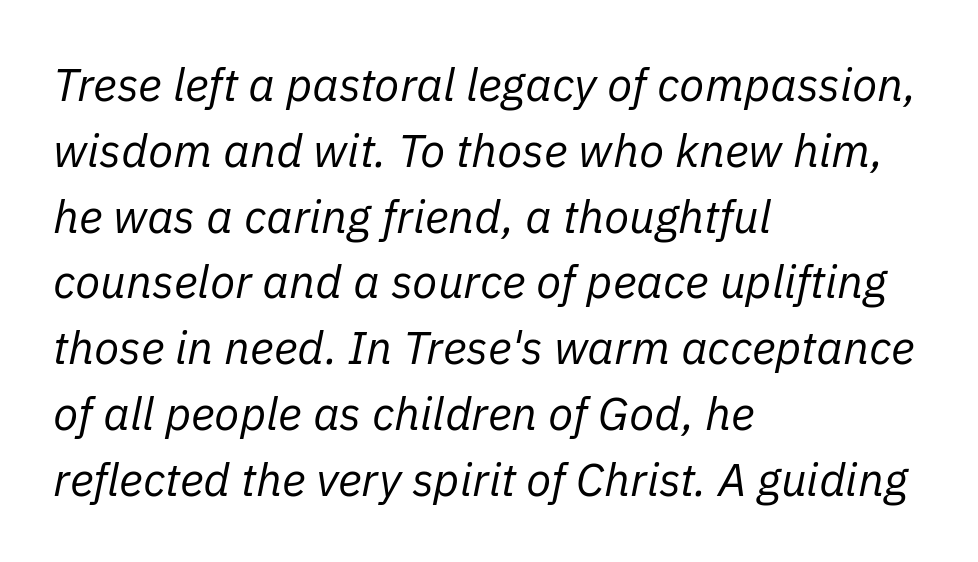
Q: Is the text bold? A: No.
Q: Is the text italic (slanted)? A: Yes, it leans right by about 11 degrees.
Q: Is the text underlined? A: No.
Q: How is the paragraph aligned? A: Left-aligned.
Q: Is the spacing between letters normal or unusually wide? A: Normal.
Q: Is the spacing between lines tight, normal or loose? A: Normal.
Q: Width (condensed, normal, or wide)? A: Normal.
Q: Stroke contrast? A: Low.
Q: x-height? A: Medium.
Q: Monospaced? A: No.
